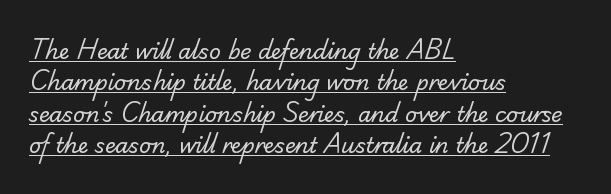
Q: Is the text bold? A: No.
Q: Is the text underlined? A: Yes.
Q: How is the paragraph aligned? A: Left-aligned.
Q: Is the spacing between letters normal or unusually wide? A: Normal.
Q: Is the spacing between lines tight, normal or loose? A: Normal.
